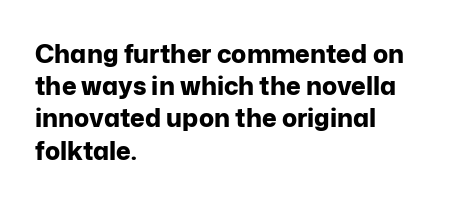
Q: Is the text bold? A: Yes.
Q: Is the text italic (slanted)? A: No, it is upright.
Q: Is the text underlined? A: No.
Q: How is the paragraph aligned? A: Left-aligned.
Q: Is the spacing between letters normal or unusually wide? A: Normal.
Q: Is the spacing between lines tight, normal or loose? A: Normal.
